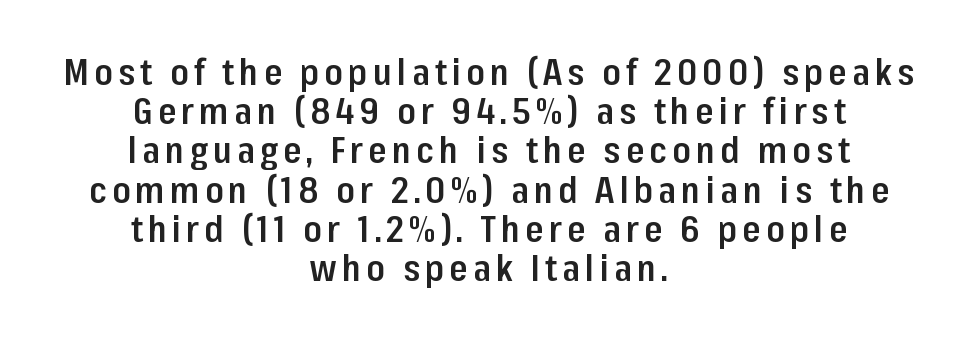
The vertical gap from one line to the next is small. The specimen omits any rule beneath the text block's lines. Are there feet on the stems? There aren't — it's a sans. These lines were composed using upright roman letters. You could not count columns in this text — the font is proportionally spaced. Every letter is mildly thick-stroked: semibold rather than bold.
